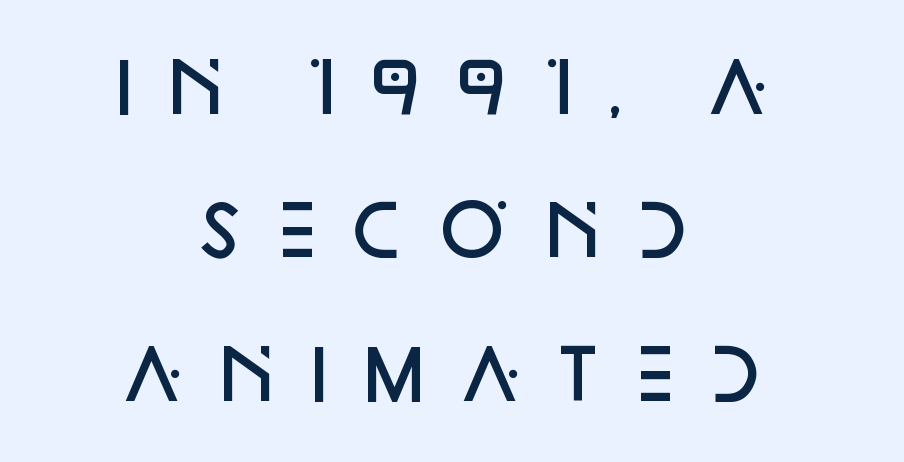
Q: Is the text bold? A: Semi-bold.
Q: Is the text italic (slanted)? A: No, it is upright.
Q: Is the typeface a serif or a sans-serif typeface? A: Sans-serif.
Q: Is the text underlined? A: No.
Q: How is the paragraph aligned? A: Centered.
Q: Is the spacing between letters normal or unusually wide? A: Unusually wide.
Q: Is the spacing between lines tight, normal or loose? A: Loose.
Q: Width (condensed, normal, or wide)? A: Normal.
Q: Stroke contrast? A: Low.
Q: x-height? A: Large.
Q: Monospaced? A: No.
